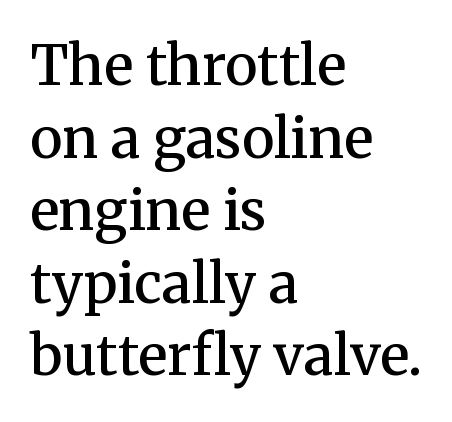
The letters advance in unequal steps, a hallmark of proportional type. In terms of posture, this sample is upright. One-word summary of the alignment: left. The rendering shows small feet on the letterforms — a serif design.
